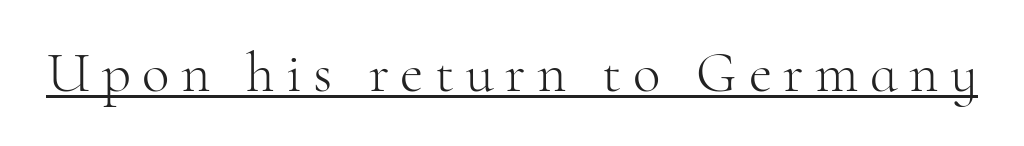
{"serif": "yes", "italic": "no", "bold": "no", "weight": "light", "width": "normal", "stroke_contrast": "high", "x_height": "small", "monospaced": "no", "underline": "yes", "letter_spacing": "wide", "letter_spacing_em": 0.2, "glyph_px": 57}
